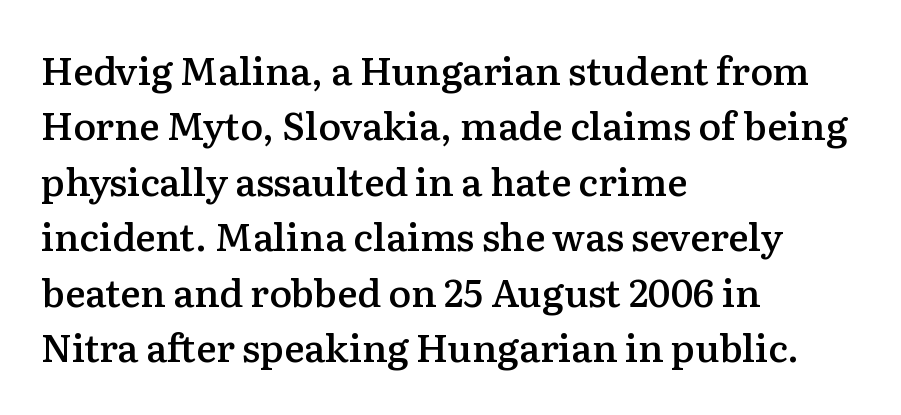
The image shows 38 px semibold serif type, upright; set left-aligned, normal line spacing (1.46x), normal letter spacing, not underlined; medium stroke contrast and a medium x-height.
